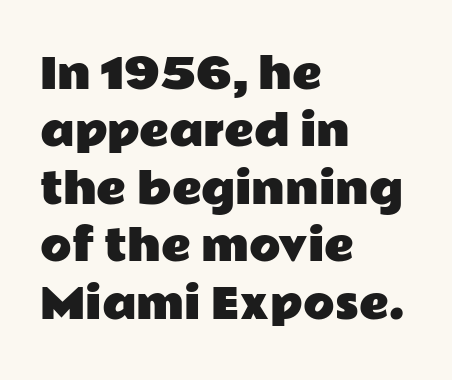
{"serif": "no", "italic": "no", "width": "wide", "stroke_contrast": "low", "x_height": "medium", "monospaced": "no", "underline": "no", "align": "left", "line_spacing": "normal", "line_spacing_ratio": 1.4, "letter_spacing": "normal", "letter_spacing_em": 0.0, "glyph_px": 41}
